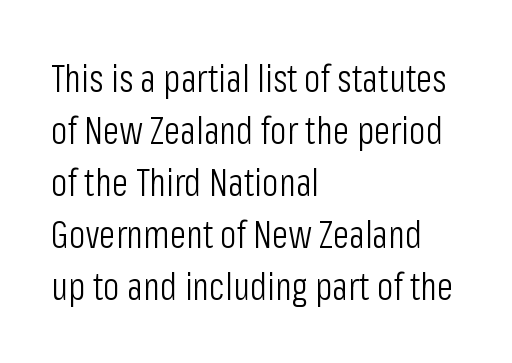
{"serif": "no", "italic": "no", "bold": "no", "weight": "light", "width": "condensed", "stroke_contrast": "low", "x_height": "medium", "monospaced": "no", "underline": "no", "align": "left", "line_spacing": "normal", "line_spacing_ratio": 1.37, "letter_spacing": "normal", "letter_spacing_em": 0.0, "glyph_px": 38}
